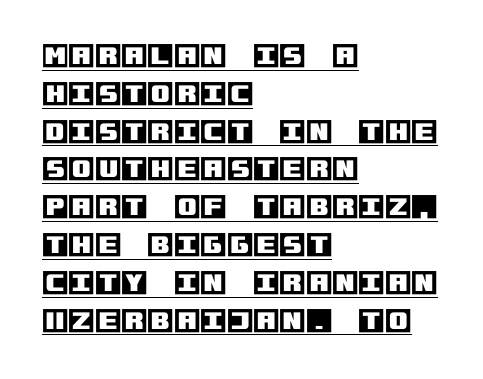
Horizontally, the lines are justified to the leading edge only. Honestly, the underline is the first thing you notice here. The specimen reads as upright at a glance. Compared with typical paragraphs, the rows here are spaced about the same. In terms of letterspacing, this is plain default setting.
